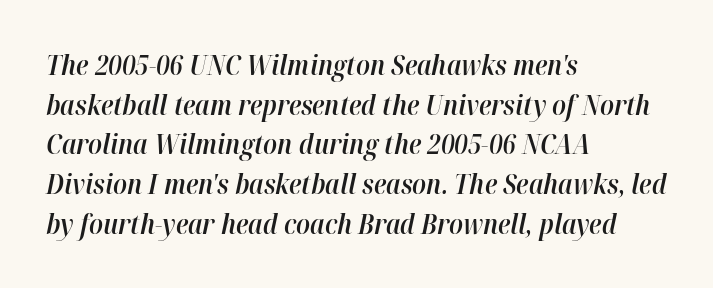
Strokes here are thickened, but only to semibold level. Left-aligned paragraph, ragged on the right. Rows of type keep a routine distance in the vertical direction. Every character sits at an angle, as italics do. Observe the ordinary spacing: letters are neighbours, not strangers.
